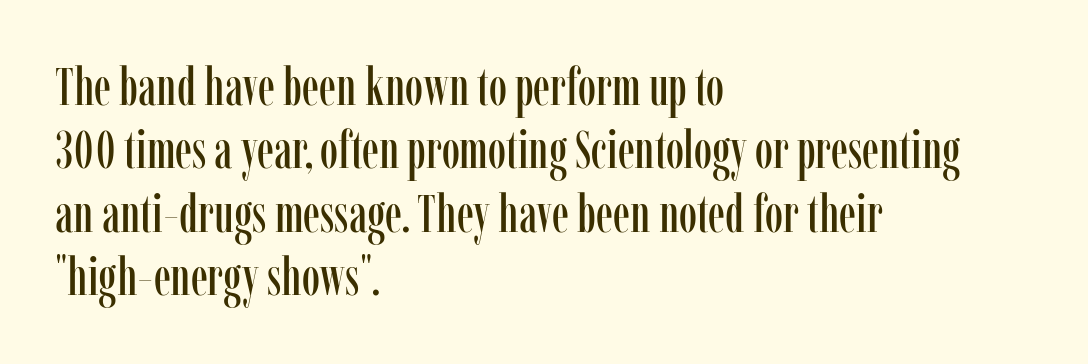
{"serif": "yes", "italic": "no", "width": "condensed", "stroke_contrast": "low", "x_height": "medium", "monospaced": "no", "underline": "no", "align": "left", "line_spacing_ratio": 1.22, "letter_spacing": "normal", "letter_spacing_em": 0.0, "glyph_px": 52}
